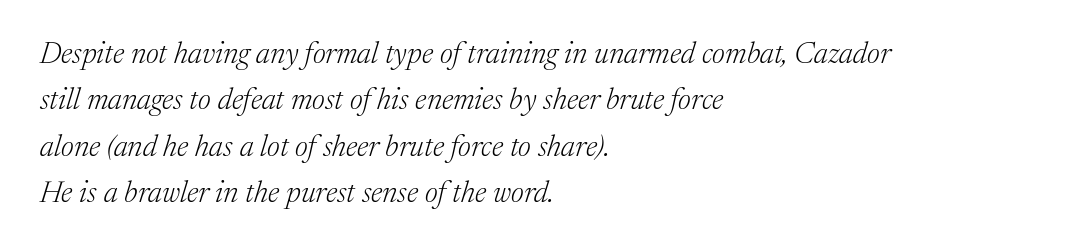
This sample has the flowing, uneven cadence of proportional lettering. The letterforms sit at book weight or below. Left-aligned paragraph, ragged on the right. A typesetter would mark this as italic. Old-style or modern, the face here clearly has serifs.
